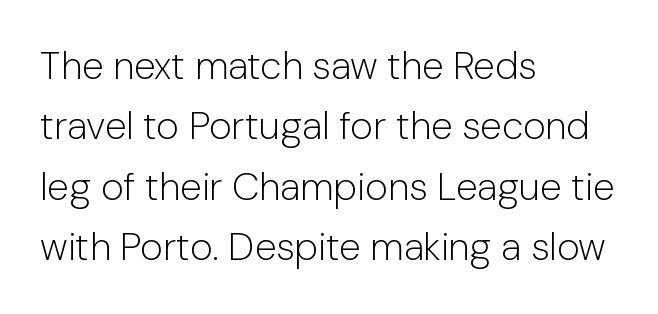
The image shows 39 px light sans-serif type, upright; set left-aligned, normal line spacing (1.55x), normal letter spacing, not underlined; low stroke contrast and a medium x-height.
